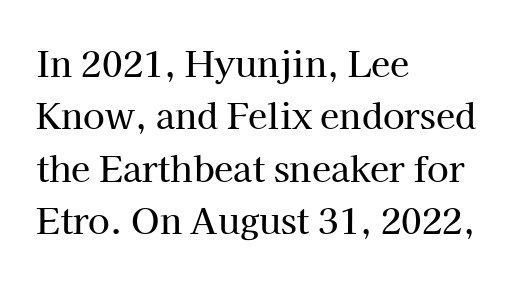
The image shows 35 px serif type, upright; set left-aligned, normal line spacing (1.5x), normal letter spacing, not underlined; high stroke contrast and a medium x-height.
